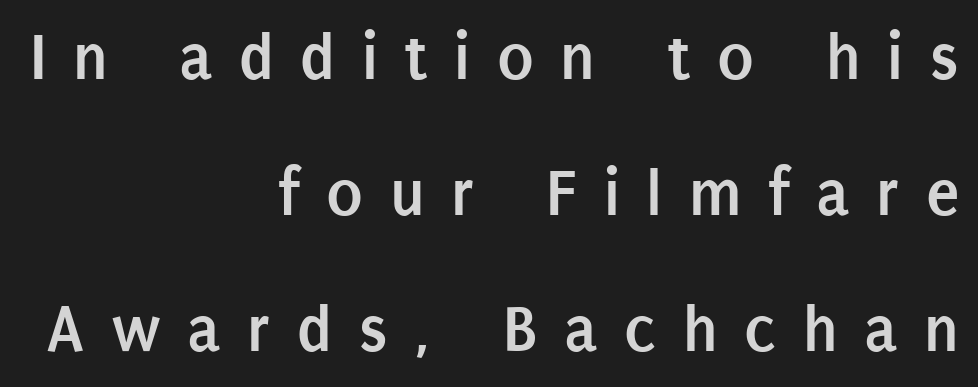
The image shows 68 px semibold, condensed sans-serif type, upright; set right-aligned, loose line spacing (2.0x), unusually wide letter spacing (+0.39 em), not underlined; low stroke contrast and a large x-height.
